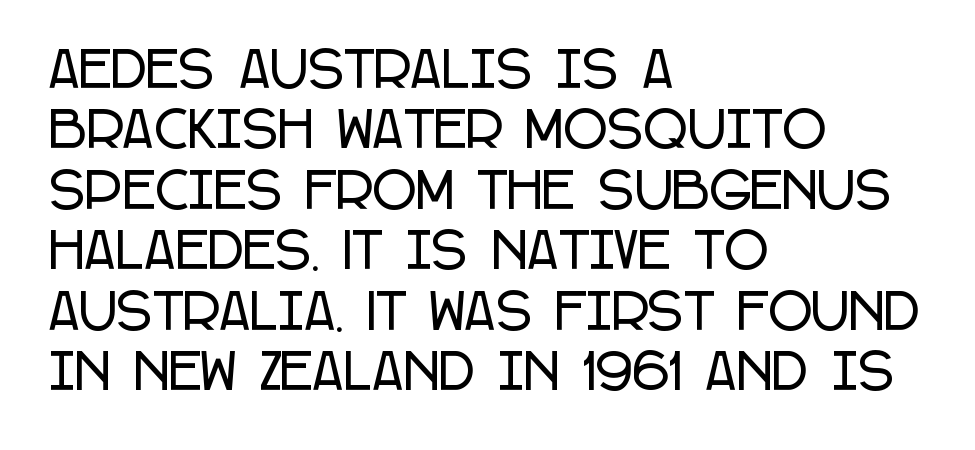
{"serif": "no", "italic": "no", "width": "condensed", "stroke_contrast": "low", "x_height": "large", "monospaced": "no", "underline": "no", "align": "left", "line_spacing": "normal", "line_spacing_ratio": 1.26, "letter_spacing": "normal", "letter_spacing_em": 0.0, "glyph_px": 48}
